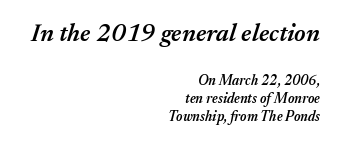
Q: Is the text bold? A: Semi-bold.
Q: Is the text italic (slanted)? A: Yes, it leans right by about 17 degrees.
Q: Is the text underlined? A: No.
Q: How is the paragraph aligned? A: Right-aligned.
Q: Is the spacing between letters normal or unusually wide? A: Normal.
Q: Is the spacing between lines tight, normal or loose? A: Normal.
Q: Which block of text is set in a larger size, the first (top) or the second (bottom)? A: The first (top) one.
